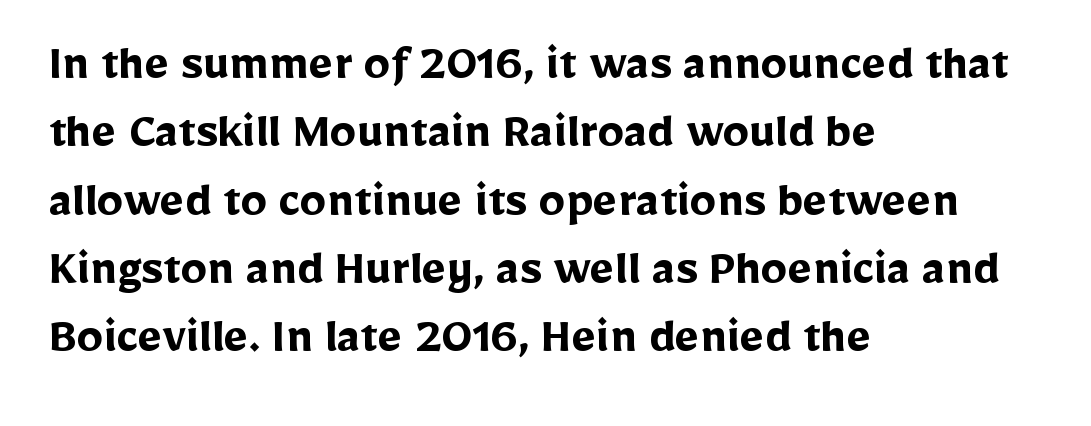
{"serif": "no", "italic": "no", "bold": "yes", "weight": "semibold", "width": "normal", "stroke_contrast": "low", "x_height": "medium", "monospaced": "no", "underline": "no", "align": "left", "line_spacing": "normal", "line_spacing_ratio": 1.29, "letter_spacing": "normal", "letter_spacing_em": 0.0, "glyph_px": 53}
